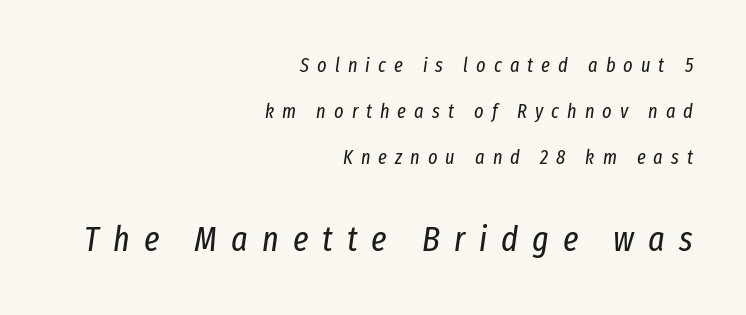
{"italic": "yes", "lean": "right", "slant_degrees": 8, "bold": "no", "weight": "regular", "width": "condensed", "stroke_contrast": "low", "x_height": "medium", "monospaced": "no", "underline": "no", "align": "right", "line_spacing": "loose", "line_spacing_ratio": 2.29, "letter_spacing": "wide", "letter_spacing_em": 0.4, "larger_block": "second", "size_ratio": 1.75, "glyph_px": 35}
